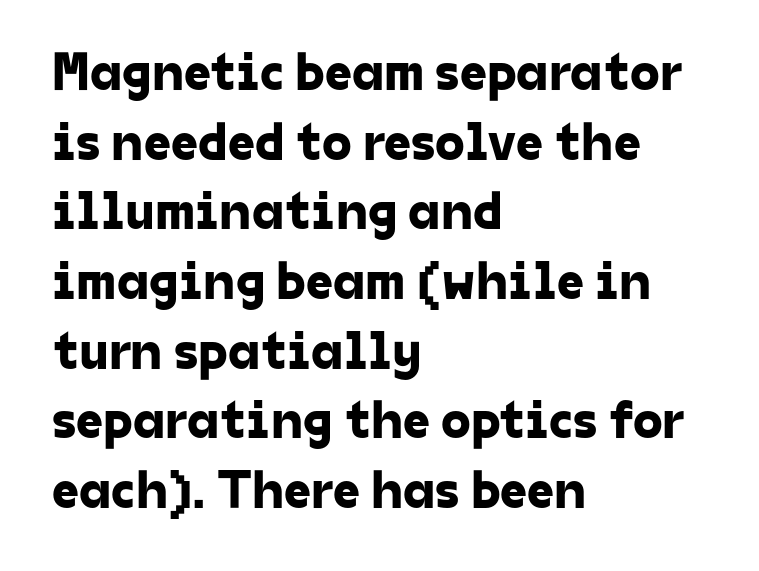
{"serif": "no", "width": "normal", "stroke_contrast": "low", "x_height": "medium", "monospaced": "no", "underline": "no", "align": "left", "line_spacing": "normal", "line_spacing_ratio": 1.29, "letter_spacing": "normal", "letter_spacing_em": 0.0, "glyph_px": 54}
